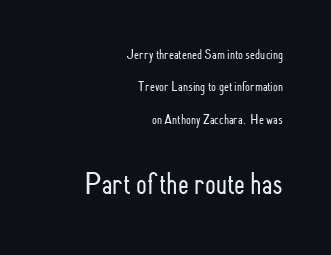
Q: Is the text bold? A: No.
Q: Is the text italic (slanted)? A: No, it is upright.
Q: Is the typeface a serif or a sans-serif typeface? A: Sans-serif.
Q: Is the text underlined? A: No.
Q: How is the paragraph aligned? A: Right-aligned.
Q: Is the spacing between letters normal or unusually wide? A: Normal.
Q: Is the spacing between lines tight, normal or loose? A: Loose.
Q: Which block of text is set in a larger size, the first (top) or the second (bottom)? A: The second (bottom) one.
Q: Width (condensed, normal, or wide)? A: Condensed.
Q: Stroke contrast? A: Low.
Q: x-height? A: Small.
Q: Monospaced? A: No.
